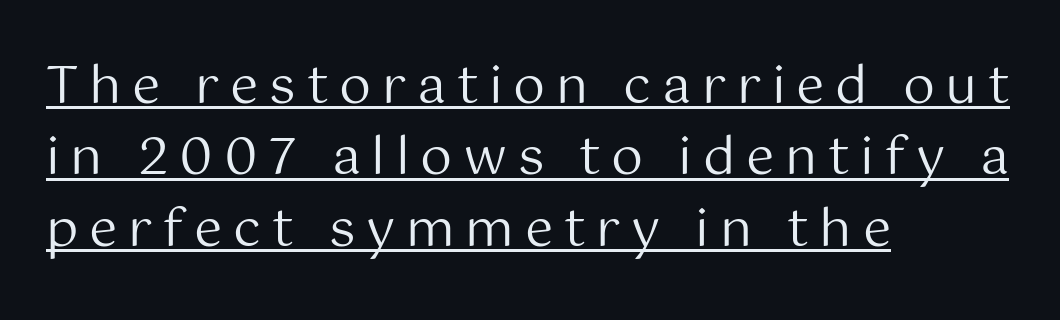
Q: Is the text bold? A: No.
Q: Is the text italic (slanted)? A: No, it is upright.
Q: Is the typeface a serif or a sans-serif typeface? A: Sans-serif.
Q: Is the text underlined? A: Yes.
Q: How is the paragraph aligned? A: Left-aligned.
Q: Is the spacing between letters normal or unusually wide? A: Unusually wide.
Q: Is the spacing between lines tight, normal or loose? A: Normal.
Q: Width (condensed, normal, or wide)? A: Normal.
Q: Stroke contrast? A: Medium.
Q: x-height? A: Medium.
Q: Monospaced? A: No.
